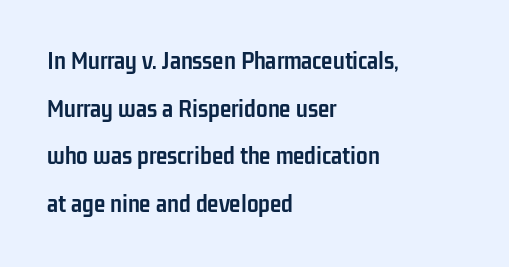
Q: Is the text bold? A: Yes.
Q: Is the text italic (slanted)? A: No, it is upright.
Q: Is the text underlined? A: No.
Q: How is the paragraph aligned? A: Left-aligned.
Q: Is the spacing between letters normal or unusually wide? A: Normal.
